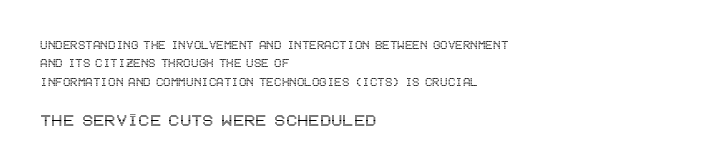
{"italic": "no", "underline": "no", "align": "left", "line_spacing": "normal", "line_spacing_ratio": 1.31, "letter_spacing": "normal", "letter_spacing_em": 0.0, "larger_block": "second", "size_ratio": 1.5, "glyph_px": 21}
